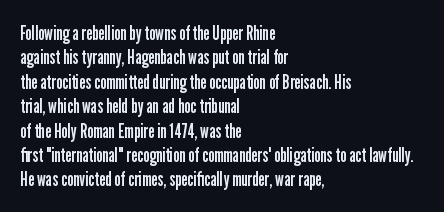
Q: Is the text bold? A: No.
Q: Is the text italic (slanted)? A: No, it is upright.
Q: Is the text underlined? A: No.
Q: How is the paragraph aligned? A: Left-aligned.
Q: Is the spacing between letters normal or unusually wide? A: Normal.
